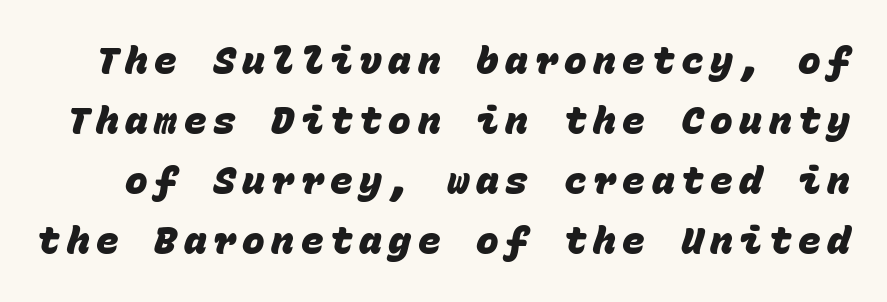
The image shows 38 px heavy sans-serif type, monospaced; set normal line spacing (1.58x), not underlined; low stroke contrast and a large x-height.
